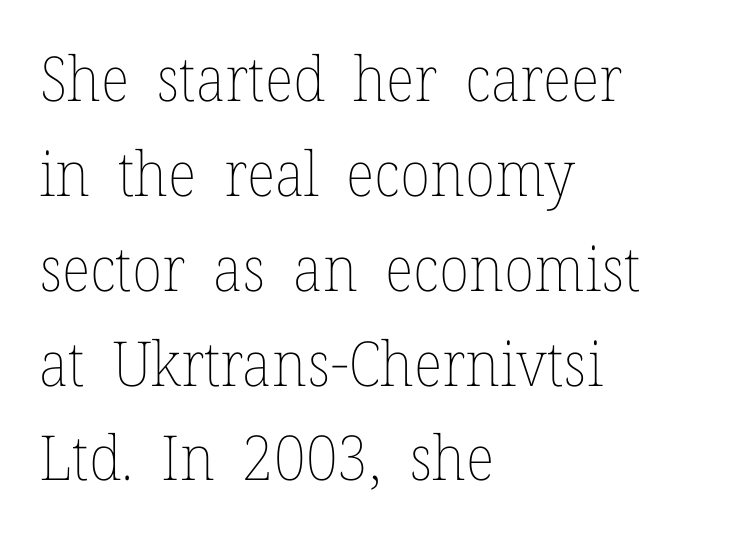
Here the glyphs are tracked normally, forming tight word shapes. The typesetting does not lean heavy: it is not bold. The zone under the glyphs is completely vacant. This rendering uses left alignment, leaving the right contour irregular. These lines sit exactly where default settings would place them. You can tell it's not italic because the verticals are truly vertical.
